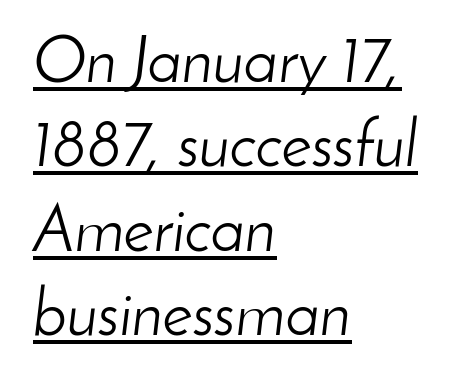
The image shows 65 px light type, italic (leaning right); set left-aligned, normal line spacing (1.3x), normal letter spacing, underlined; low stroke contrast and a small x-height.
